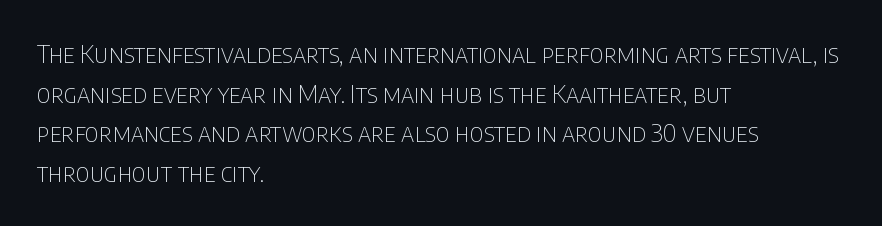
The image shows 25 px text type, upright; set left-aligned, normal line spacing (1.59x), normal letter spacing, not underlined.
